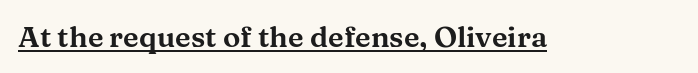
The image shows 29 px wide serif type, upright; set normal letter spacing, underlined; medium stroke contrast and a medium x-height.
